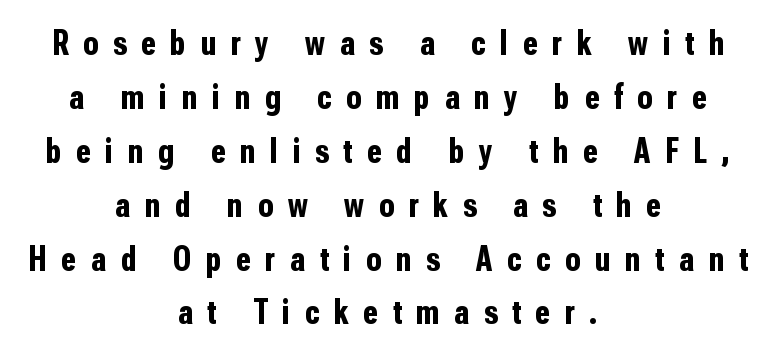
Normally led — the rows are evenly, conventionally spaced. Honestly, there is no underline to notice here at all. Stroke thickness is high; the sample reads as a true bold. The rendering positions every line midway between the sides. Look at the tracking — it's clearly loosened, letters drifting apart.
